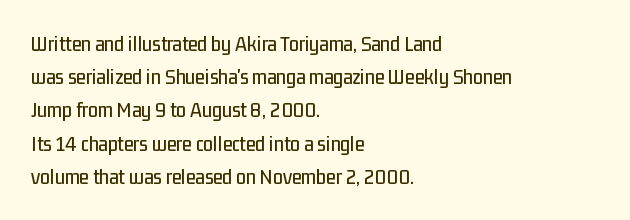
These lines keep a tight, regular rhythm from letter to letter. Vertical spacing — default. No word sits above an underline. The setting favours the left margin, as ordinary paragraphs usually do. The font's upright variant was chosen for this text.
